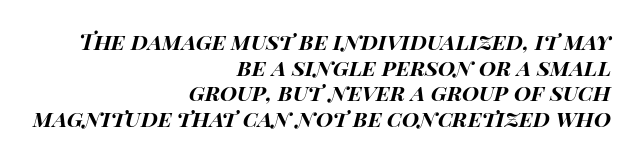
The letterforms sit shoulder to shoulder at normal distance. Designer's note — italics engaged. Look at the stroke-to-counter ratio: heavy, a bold. The space beneath each line is pristine and unruled. Where is the straight margin? On the right.
